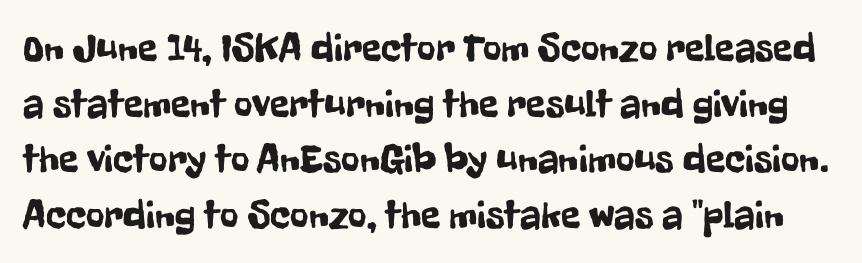
Letters rest on an invisible, unmarked baseline. Is there any slant? The stems are plumb. Look at the tracking — it's just the regular setting, nothing added. You can tell from the bare stems that sans-serif type was used. Looks like regular typesetting: each glyph gets only the width it needs. Regarding leading, the lines here are spaced in the standard way.
